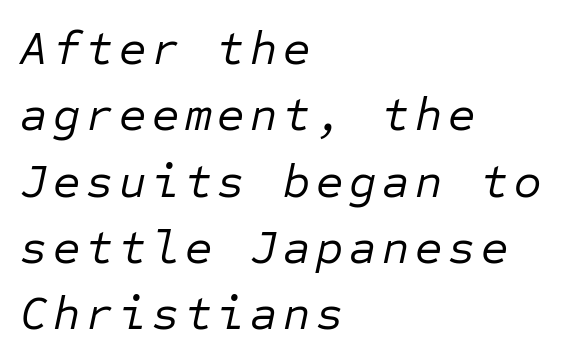
The rendering uses typewriter-style spacing with identical character cells. Anything drawn beneath the words? Only blank space. This rendering uses left alignment, leaving the right contour irregular. The font's italic variant was chosen for this text.
